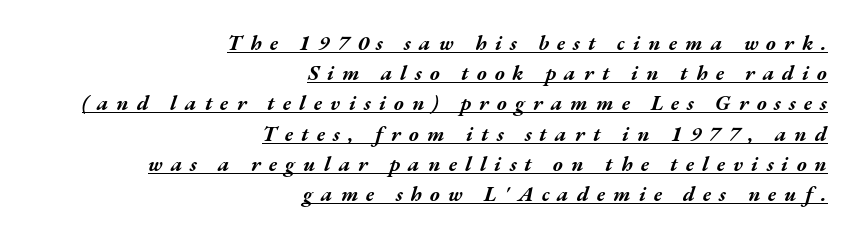
{"italic": "yes", "lean": "right", "slant_degrees": 17, "bold": "yes", "underline": "yes", "align": "right", "line_spacing": "normal", "line_spacing_ratio": 1.44, "letter_spacing": "wide", "letter_spacing_em": 0.39, "glyph_px": 21}
